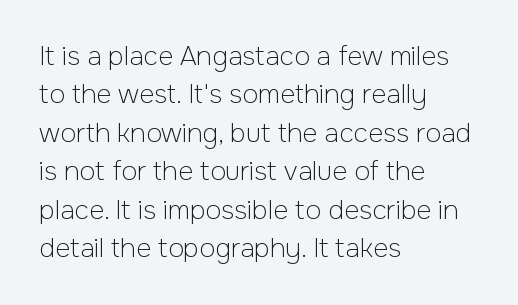
Leftover space on each line is placed entirely after the last word. The font sits on the lighter half of the weight spectrum, regular included. Here the glyphs are tracked normally, forming tight word shapes. Evenly set lines give the paragraph a standard silhouette. The area under the type is left untouched. The letters stand upright; this is a roman face.
